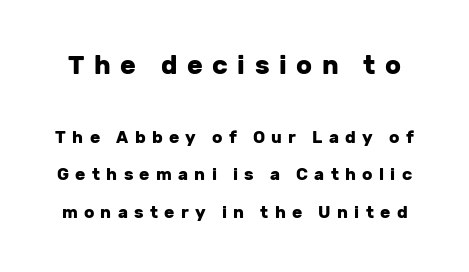
The vertical gap from one line to the next is large. In terms of posture, this sample is upright. The passage shown is not underscored anywhere. The passage shown has open, widely tracked lettering throughout. The characters look thick and weighty, a clear bold.
